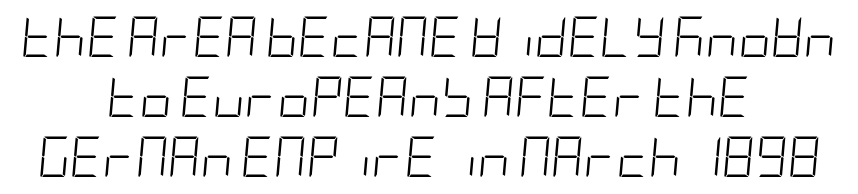
Q: Is the text bold? A: No.
Q: Is the text italic (slanted)? A: Yes, it leans right by about 5 degrees.
Q: Is the text underlined? A: No.
Q: How is the paragraph aligned? A: Centered.
Q: Is the spacing between letters normal or unusually wide? A: Normal.
Q: Is the spacing between lines tight, normal or loose? A: Normal.
Q: Width (condensed, normal, or wide)? A: Condensed.
Q: Stroke contrast? A: Low.
Q: x-height? A: Large.
